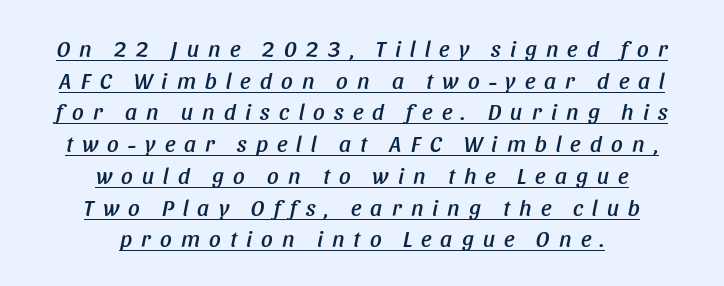
{"italic": "yes", "lean": "right", "slant_degrees": 11, "underline": "yes", "align": "center", "line_spacing": "normal", "line_spacing_ratio": 1.38, "letter_spacing": "wide", "letter_spacing_em": 0.4, "glyph_px": 23}
